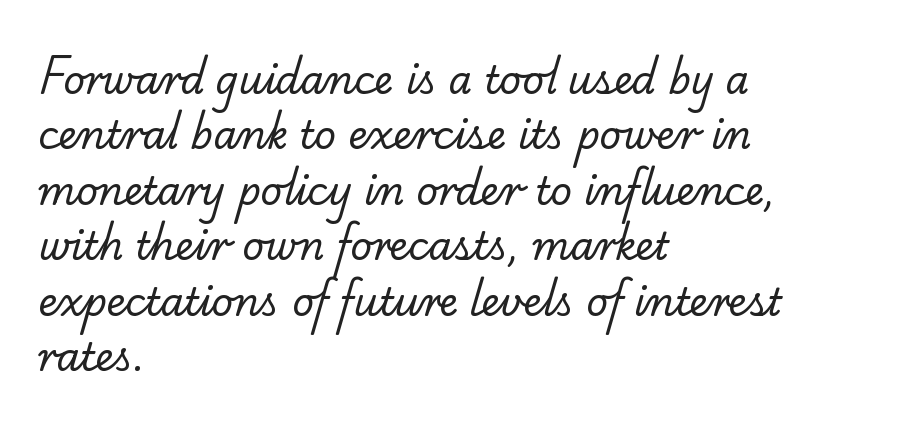
The image shows 38 px regular-weight type; set left-aligned, normal line spacing (1.46x), normal letter spacing, not underlined; low stroke contrast and a small x-height.
